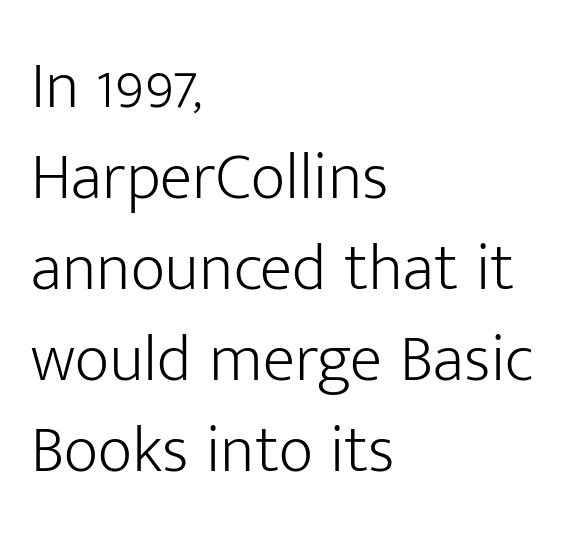
Q: Is the text bold? A: No.
Q: Is the text italic (slanted)? A: No, it is upright.
Q: Is the typeface a serif or a sans-serif typeface? A: Sans-serif.
Q: Is the text underlined? A: No.
Q: How is the paragraph aligned? A: Left-aligned.
Q: Is the spacing between letters normal or unusually wide? A: Normal.
Q: Is the spacing between lines tight, normal or loose? A: Normal.
Q: Width (condensed, normal, or wide)? A: Normal.
Q: Stroke contrast? A: Low.
Q: x-height? A: Medium.
Q: Monospaced? A: No.
